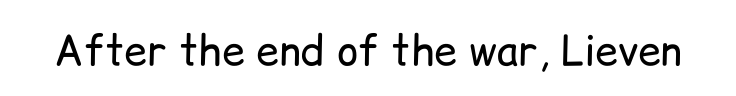
{"serif": "no", "italic": "no", "bold": "no", "weight": "regular", "width": "normal", "stroke_contrast": "low", "x_height": "medium", "monospaced": "no", "underline": "no", "letter_spacing": "normal", "letter_spacing_em": 0.0, "glyph_px": 41}
